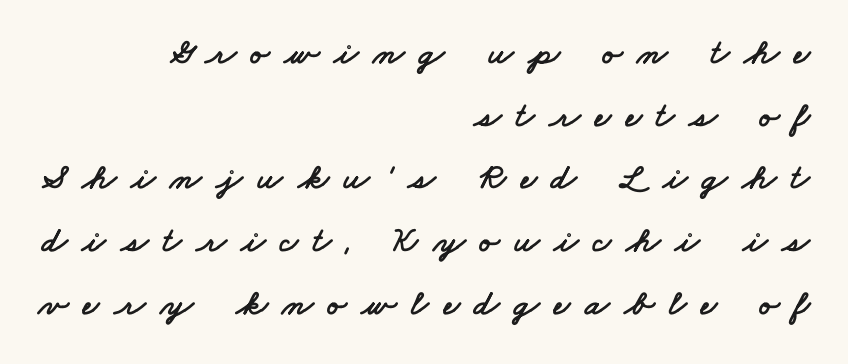
The image shows 36 px wide sans-serif type; set right-aligned, line spacing 1.74x, unusually wide letter spacing (+0.4 em), not underlined; low stroke contrast and a small x-height.
